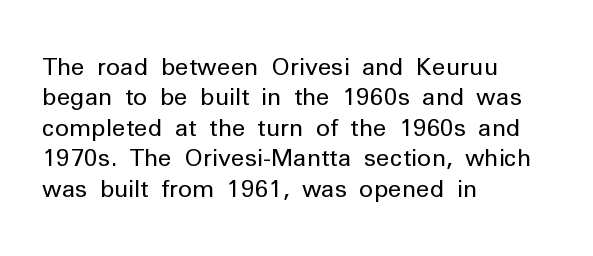
The image shows 24 px text type, upright; set left-aligned, normal line spacing (1.27x), normal letter spacing, not underlined.
